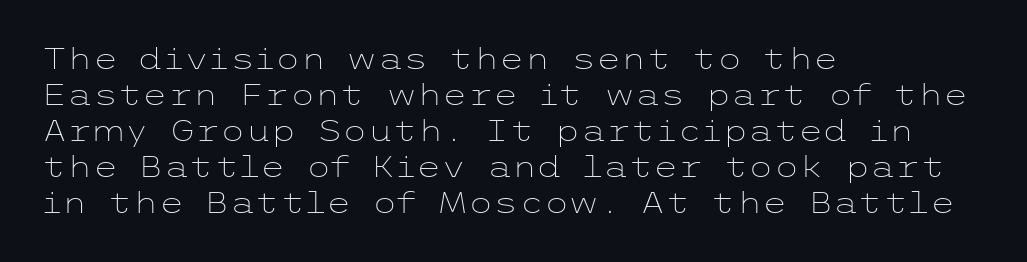
The image shows 29 px light, wide sans-serif type, upright; set left-aligned, line spacing 1.24x, normal letter spacing, not underlined; low stroke contrast and a medium x-height.
